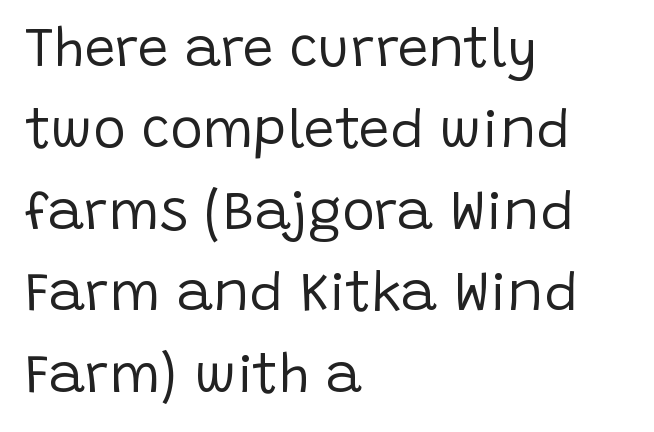
{"serif": "no", "italic": "no", "bold": "no", "weight": "regular", "width": "normal", "stroke_contrast": "low", "x_height": "large", "monospaced": "no", "underline": "no", "align": "left", "line_spacing": "normal", "line_spacing_ratio": 1.48, "letter_spacing": "normal", "letter_spacing_em": 0.0, "glyph_px": 55}
